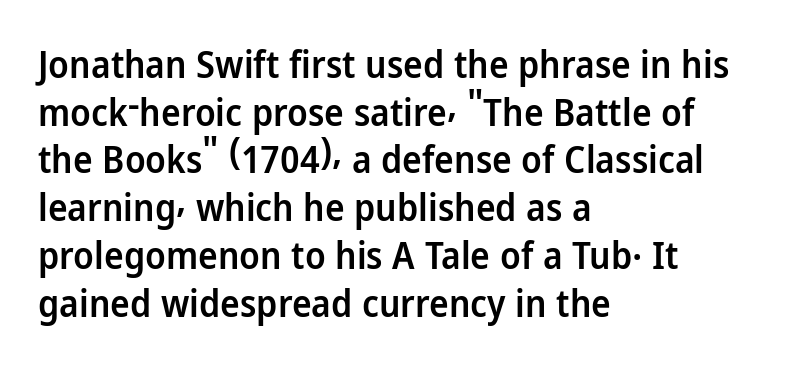
Q: Is the text bold? A: Semi-bold.
Q: Is the text italic (slanted)? A: No, it is upright.
Q: Is the typeface a serif or a sans-serif typeface? A: Sans-serif.
Q: Is the text underlined? A: No.
Q: How is the paragraph aligned? A: Left-aligned.
Q: Is the spacing between letters normal or unusually wide? A: Normal.
Q: Is the spacing between lines tight, normal or loose? A: Normal.
Q: Width (condensed, normal, or wide)? A: Normal.
Q: Stroke contrast? A: Low.
Q: x-height? A: Medium.
Q: Monospaced? A: No.
